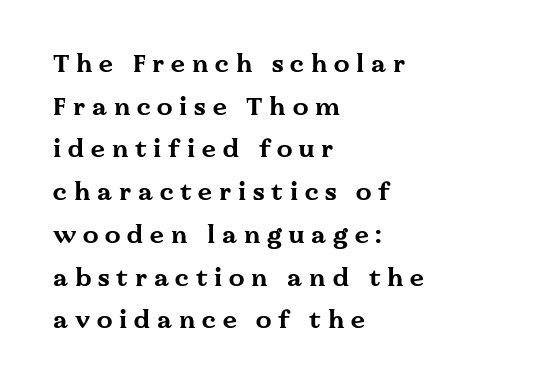
Here the glyphs are tracked loosely, breaking word shapes into spaced letters. The rendering anchors every line to the left-hand side. As a designer I'd log this as weight 700, bold. Italic? Not at all — the glyphs are vertical.
